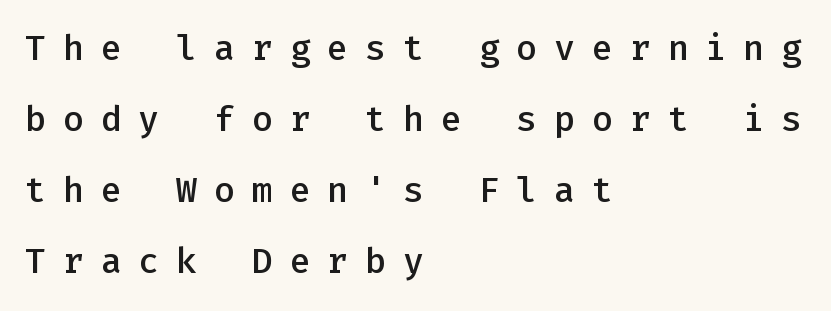
Q: Is the text bold? A: Semi-bold.
Q: Is the text italic (slanted)? A: No, it is upright.
Q: Is the typeface a serif or a sans-serif typeface? A: Sans-serif.
Q: Is the text underlined? A: No.
Q: How is the paragraph aligned? A: Left-aligned.
Q: Is the spacing between letters normal or unusually wide? A: Unusually wide.
Q: Is the spacing between lines tight, normal or loose? A: Loose.
Q: Width (condensed, normal, or wide)? A: Normal.
Q: Stroke contrast? A: Low.
Q: x-height? A: Medium.
Q: Monospaced? A: Yes.
